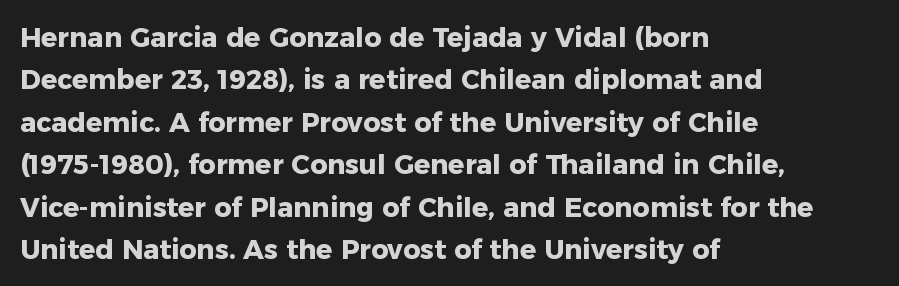
The axis of the letterforms is exactly vertical. The passage is arranged the way most books set body copy — flush left. Beneath every word, the page is bare. Summary of weight: heavy, a full bold. In terms of leading, this rendering sits right in the middle.
